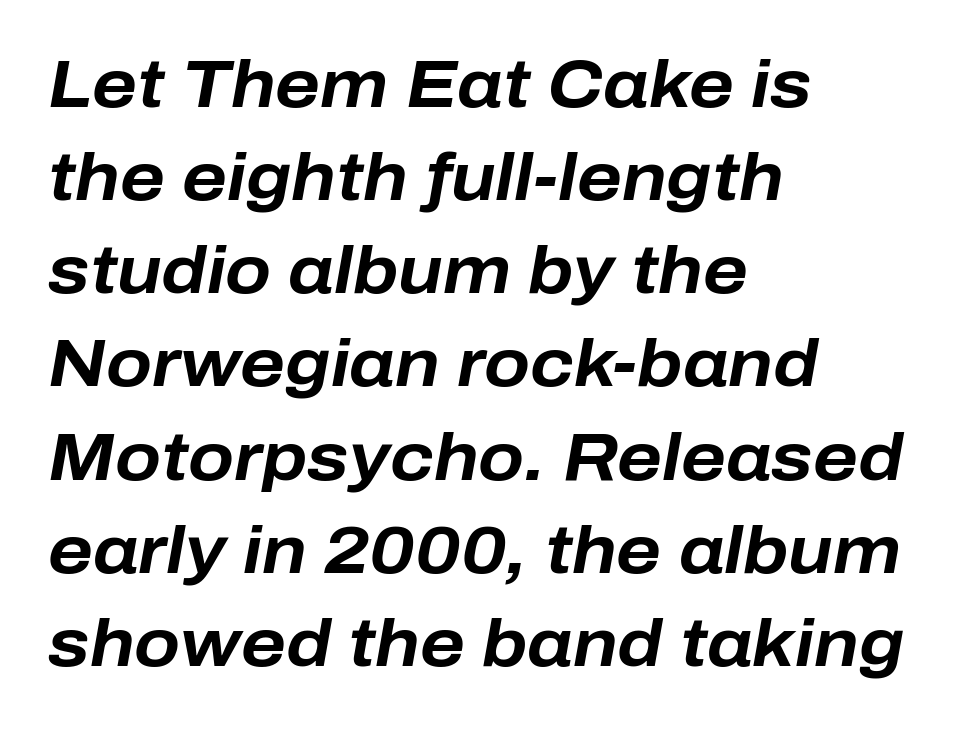
Looking at the ascenders, they clearly lean. The rendering keeps characters at their native spacing. Every letter is thick-stroked: bold, no question. Notice how descenders clear the ascenders below comfortably — that's standard leading. Here the designer chose a conventional face with non-uniform glyph widths. Where is the straight margin? On the left.
